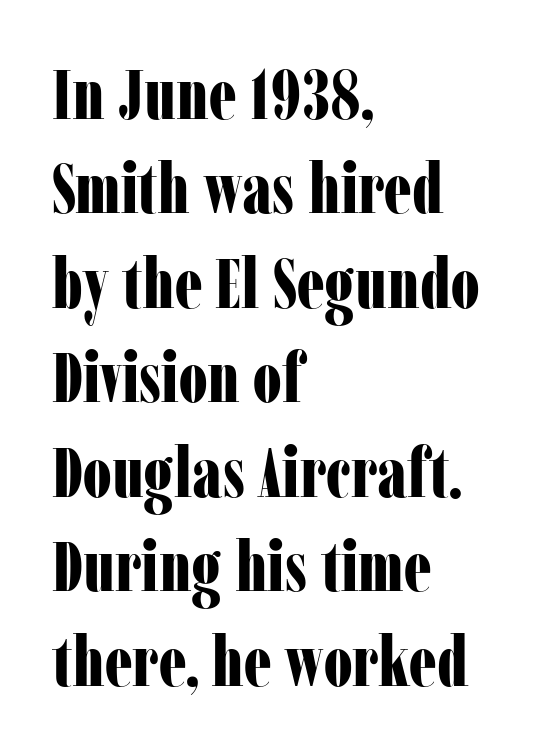
Q: Is the text bold? A: Yes.
Q: Is the text italic (slanted)? A: No, it is upright.
Q: Is the typeface a serif or a sans-serif typeface? A: Serif.
Q: Is the text underlined? A: No.
Q: How is the paragraph aligned? A: Left-aligned.
Q: Is the spacing between letters normal or unusually wide? A: Normal.
Q: Is the spacing between lines tight, normal or loose? A: Normal.
Q: Width (condensed, normal, or wide)? A: Condensed.
Q: Stroke contrast? A: Low.
Q: x-height? A: Medium.
Q: Monospaced? A: No.
